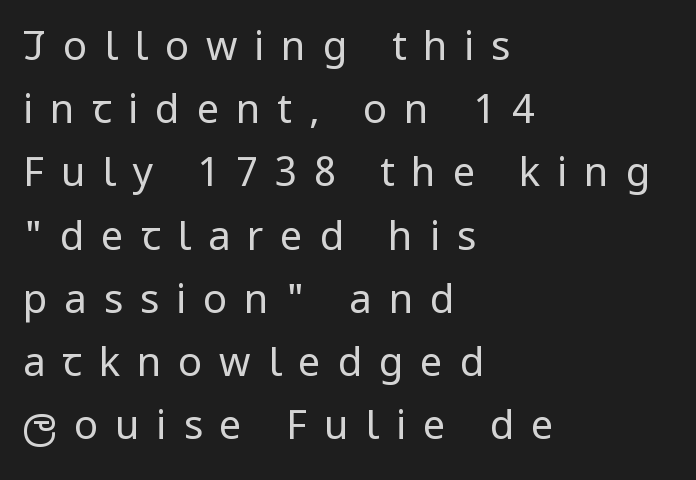
The image shows 40 px regular-weight, condensed sans-serif type, upright; set left-aligned, normal line spacing (1.58x), unusually wide letter spacing (+0.42 em), not underlined; low stroke contrast and a large x-height.
